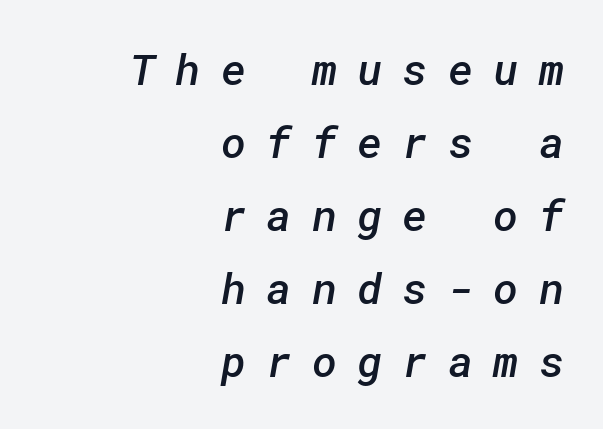
The gaps between neighbouring characters are conspicuously large. Is the type bold? Partly — it's a semibold, heavier than regular but not fully bold. The compositor pushed each line to the right boundary. A typesetter would label this face a sans. The glyphs are unaccompanied by any horizontal stroke below them.
